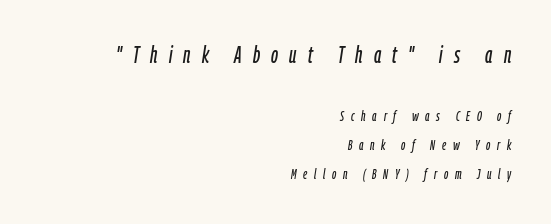
{"italic": "yes", "lean": "right", "slant_degrees": 9, "underline": "no", "align": "right", "line_spacing": "loose", "line_spacing_ratio": 2.1, "letter_spacing": "wide", "letter_spacing_em": 0.48, "larger_block": "first", "size_ratio": 1.64, "glyph_px": 23}
